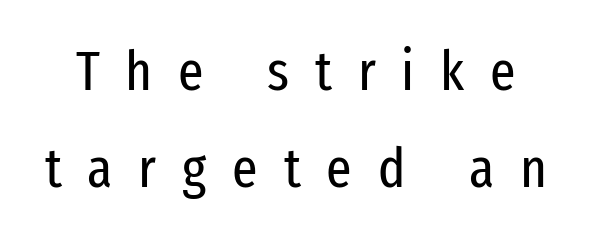
{"serif": "no", "italic": "no", "bold": "no", "weight": "regular", "width": "condensed", "stroke_contrast": "low", "x_height": "medium", "monospaced": "no", "underline": "no", "line_spacing_ratio": 1.73, "letter_spacing": "wide", "letter_spacing_em": 0.46, "glyph_px": 56}
